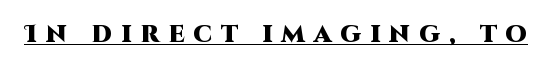
Q: Is the text bold? A: Yes.
Q: Is the text italic (slanted)? A: No, it is upright.
Q: Is the text underlined? A: Yes.
Q: Is the spacing between letters normal or unusually wide? A: Unusually wide.
